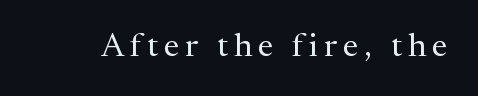
Is there any slant? The stems are plumb. The weight would be labelled regular, book, light, or lighter still. No word sits above an underline. The passage shown is typeset with a serif family. Note the varied advance widths — an 'i' is clearly narrower than an 'm'.
